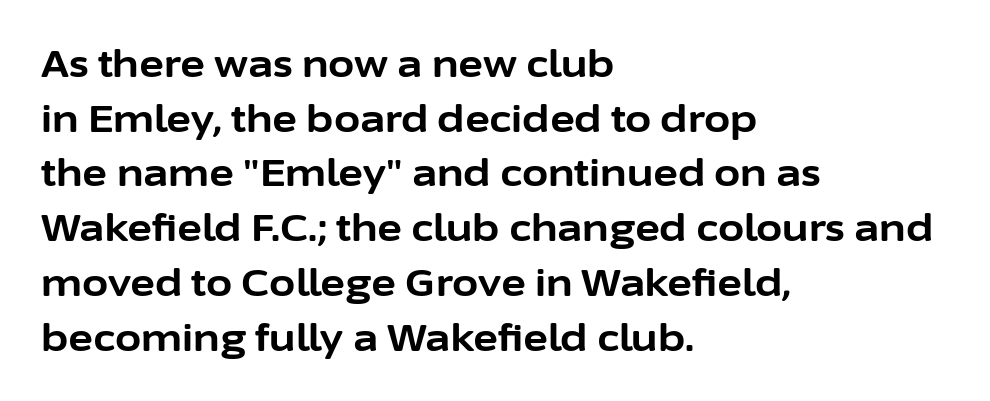
Q: Is the text bold? A: Yes.
Q: Is the text italic (slanted)? A: No, it is upright.
Q: Is the typeface a serif or a sans-serif typeface? A: Sans-serif.
Q: Is the text underlined? A: No.
Q: How is the paragraph aligned? A: Left-aligned.
Q: Is the spacing between letters normal or unusually wide? A: Normal.
Q: Is the spacing between lines tight, normal or loose? A: Normal.
Q: Width (condensed, normal, or wide)? A: Normal.
Q: Stroke contrast? A: Low.
Q: x-height? A: Medium.
Q: Monospaced? A: No.
